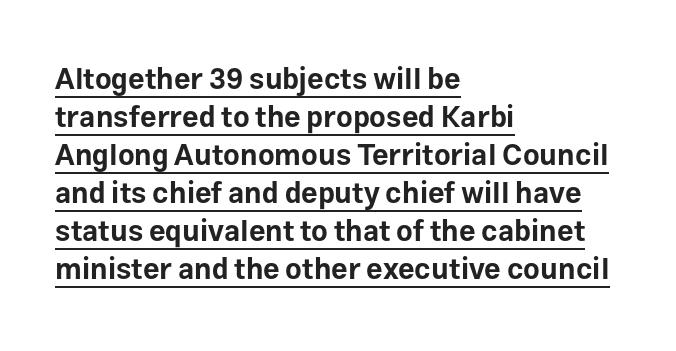
Underlined type. Looks like regular typesetting: each glyph gets only the width it needs. The compositor pushed each line to the left boundary. The lettering holds an erect, upright posture throughout.
